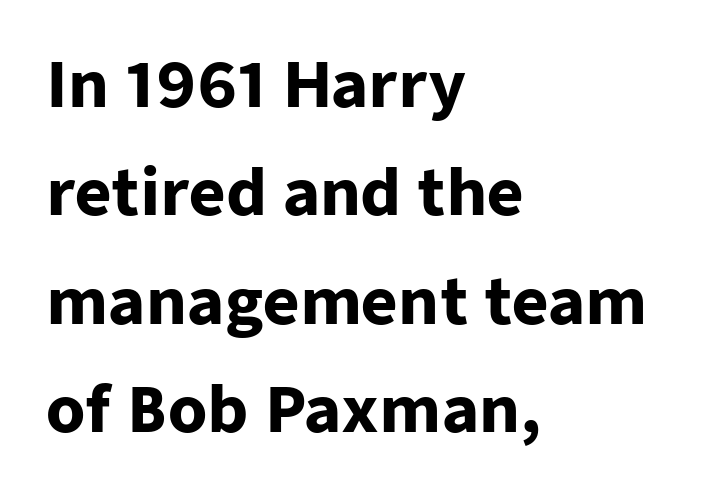
Q: Is the text bold? A: Yes.
Q: Is the text italic (slanted)? A: No, it is upright.
Q: Is the typeface a serif or a sans-serif typeface? A: Sans-serif.
Q: Is the text underlined? A: No.
Q: How is the paragraph aligned? A: Left-aligned.
Q: Is the spacing between letters normal or unusually wide? A: Normal.
Q: Width (condensed, normal, or wide)? A: Normal.
Q: Stroke contrast? A: Low.
Q: x-height? A: Medium.
Q: Monospaced? A: No.
